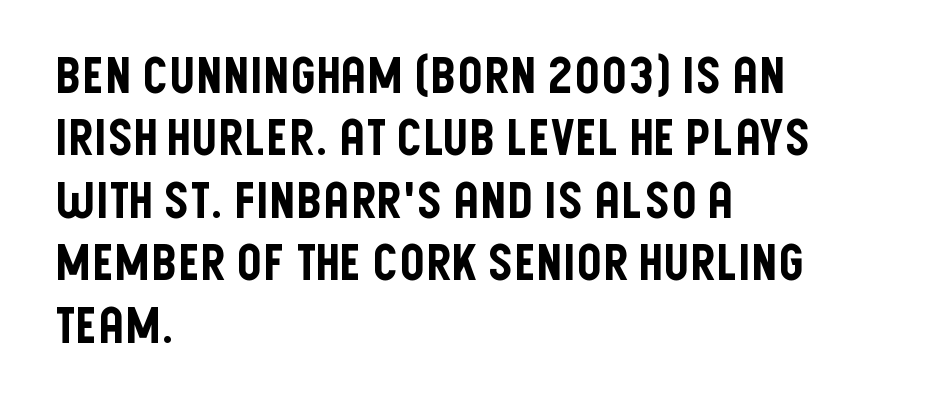
Q: Is the text italic (slanted)? A: No, it is upright.
Q: Is the typeface a serif or a sans-serif typeface? A: Sans-serif.
Q: Is the text underlined? A: No.
Q: How is the paragraph aligned? A: Left-aligned.
Q: Is the spacing between letters normal or unusually wide? A: Normal.
Q: Is the spacing between lines tight, normal or loose? A: Normal.
Q: Width (condensed, normal, or wide)? A: Condensed.
Q: Stroke contrast? A: Low.
Q: x-height? A: Large.
Q: Monospaced? A: No.
